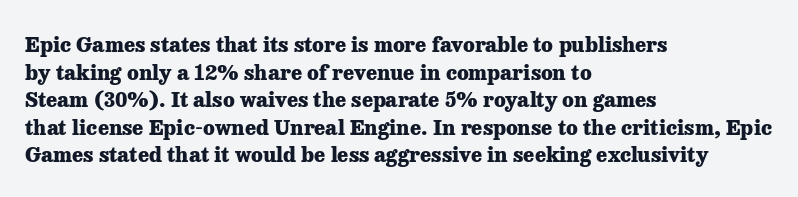
Normally led — the rows are evenly, conventionally spaced. Caption: standard tracking, unaltered. Check the space under the baseline: it is left empty. This sample is left-justified, so line endings fall wherever the words run out. These lines were composed using upright roman letters.
